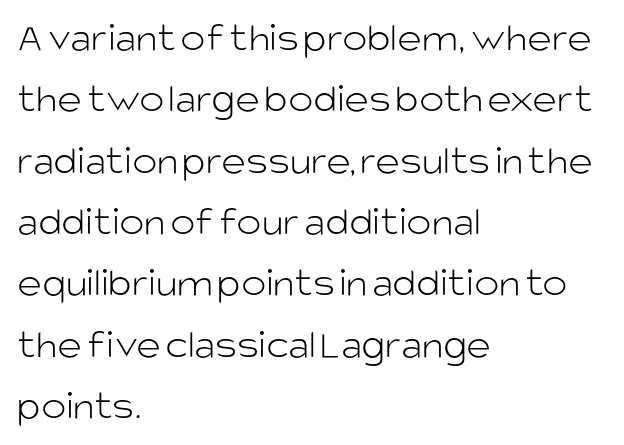
{"serif": "no", "italic": "no", "bold": "no", "weight": "light", "width": "normal", "stroke_contrast": "low", "x_height": "large", "monospaced": "no", "underline": "no", "align": "left", "line_spacing": "normal", "line_spacing_ratio": 1.46, "letter_spacing": "normal", "letter_spacing_em": 0.0, "glyph_px": 42}
